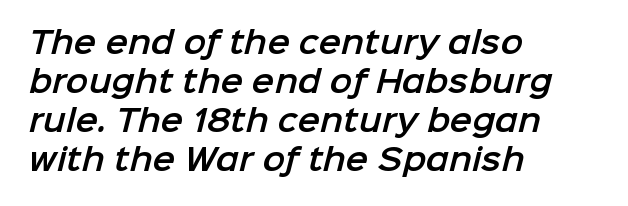
The image shows 30 px sans-serif type; set left-aligned, normal line spacing (1.3x), normal letter spacing, not underlined; low stroke contrast and a medium x-height.
